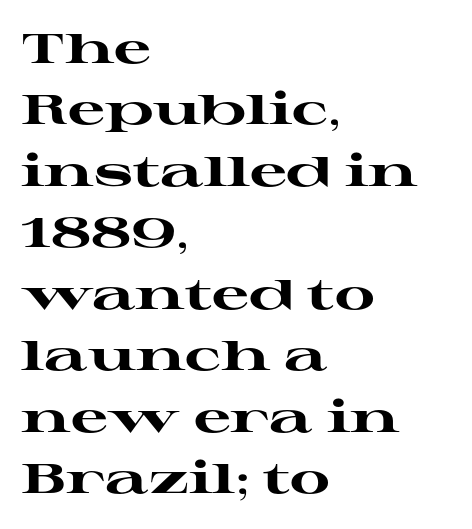
The image shows 41 px heavy, wide serif type, upright; set left-aligned, normal line spacing (1.5x), normal letter spacing, not underlined; high stroke contrast and a medium x-height.
